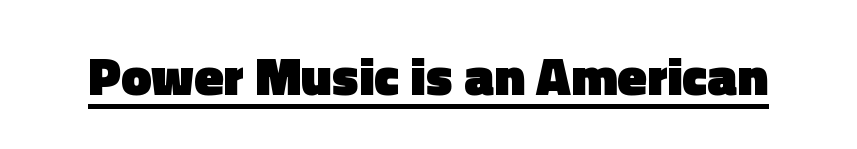
Q: Is the text bold? A: Yes.
Q: Is the text italic (slanted)? A: No, it is upright.
Q: Is the typeface a serif or a sans-serif typeface? A: Sans-serif.
Q: Is the text underlined? A: Yes.
Q: Is the spacing between letters normal or unusually wide? A: Normal.
Q: Width (condensed, normal, or wide)? A: Normal.
Q: x-height? A: Medium.
Q: Monospaced? A: No.
